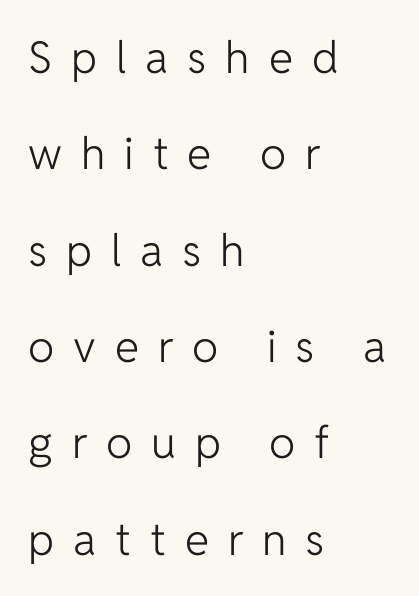
A light-to-regular cut is what we see here. Descenders are the only things crossing below the line. Tall strokes in this sample are plumb rather than angled. The space between consecutive lines is lavish. Spacing verdict: proportional, widths tailored to each character.
